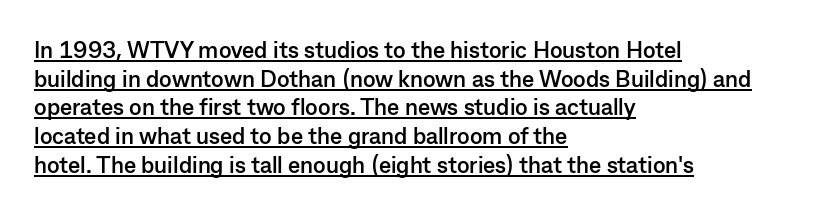
The image shows 23 px bold type, upright; set left-aligned, normal line spacing (1.25x), normal letter spacing, underlined.
